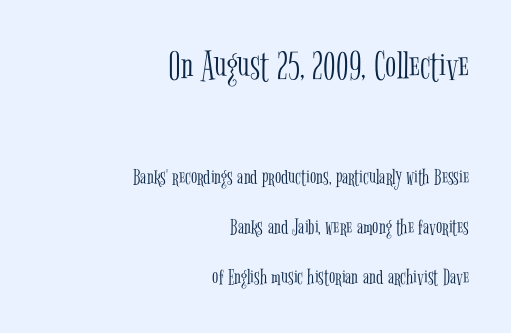
{"serif": "yes", "italic": "no", "bold": "no", "weight": "light", "width": "condensed", "stroke_contrast": "low", "x_height": "medium", "monospaced": "no", "underline": "no", "align": "right", "line_spacing": "loose", "line_spacing_ratio": 2.17, "letter_spacing": "normal", "letter_spacing_em": 0.0, "larger_block": "first", "size_ratio": 1.78, "glyph_px": 41}
